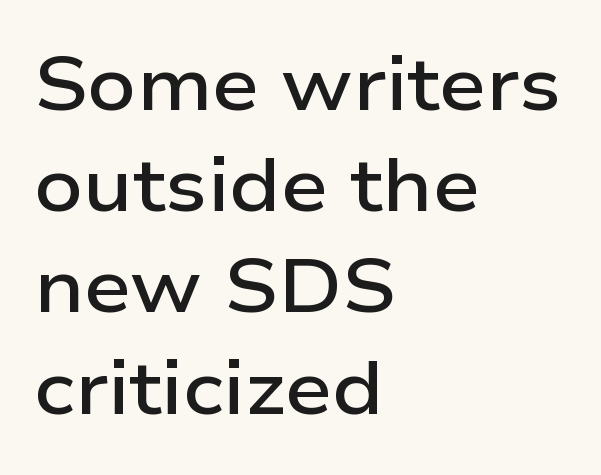
{"serif": "no", "italic": "no", "bold": "semi", "weight": "semibold", "width": "wide", "stroke_contrast": "low", "x_height": "medium", "monospaced": "no", "underline": "no", "align": "left", "line_spacing": "normal", "line_spacing_ratio": 1.35, "letter_spacing": "normal", "letter_spacing_em": 0.0, "glyph_px": 75}
